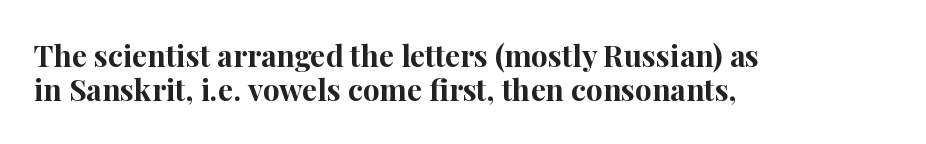
Q: Is the text bold? A: Yes.
Q: Is the text italic (slanted)? A: No, it is upright.
Q: Is the typeface a serif or a sans-serif typeface? A: Serif.
Q: Is the text underlined? A: No.
Q: How is the paragraph aligned? A: Left-aligned.
Q: Is the spacing between letters normal or unusually wide? A: Normal.
Q: Is the spacing between lines tight, normal or loose? A: Tight.
Q: Width (condensed, normal, or wide)? A: Normal.
Q: Stroke contrast? A: High.
Q: x-height? A: Medium.
Q: Monospaced? A: No.
